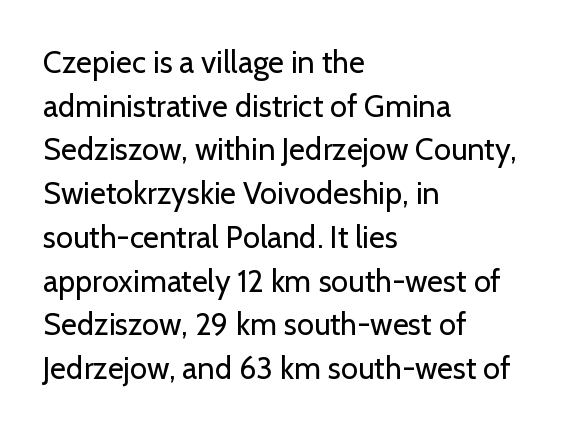
You can tell from the bare stems that sans-serif type was used. Think standard paragraph weight, or any step lighter than that. Spacing between characters is what you'd get straight out of the box. Check the space under the baseline: it is left empty.
